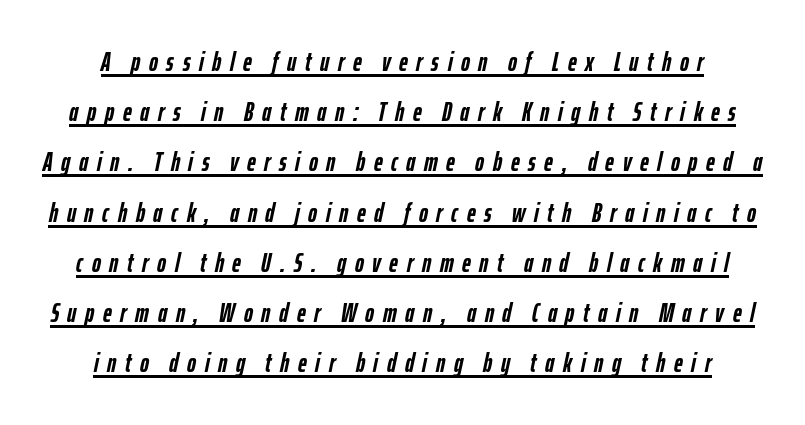
The image shows 27 px bold type, italic (leaning right); set line spacing 1.86x, unusually wide letter spacing (+0.32 em), underlined.
